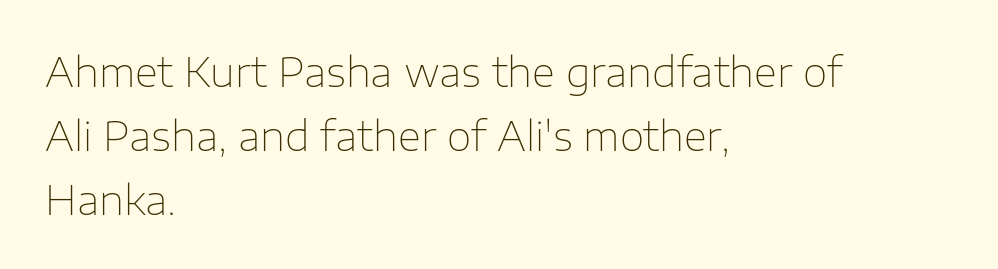
The image shows 40 px thin sans-serif type, upright; set left-aligned, normal line spacing (1.6x), normal letter spacing, not underlined; low stroke contrast and a medium x-height.
